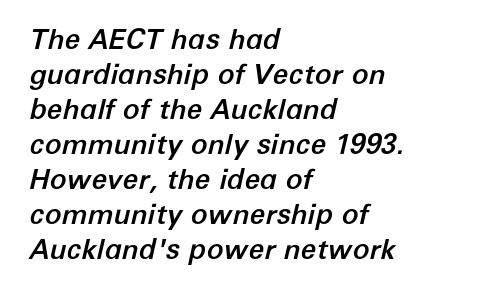
Emphasis-style slanted type is in use. Layout note: lines flush left. Glance below the letters and you will spot only blank space. You could not count columns in this text — the font is proportionally spaced. Words appear dense and cohesive because spacing is normal.
